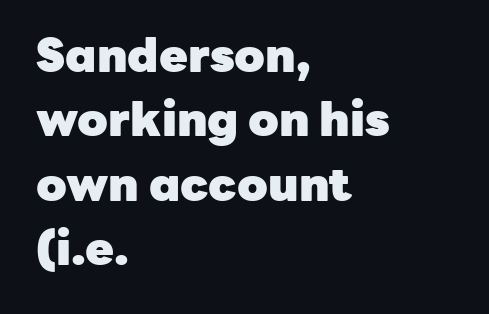
Q: Is the text bold? A: Yes.
Q: Is the text italic (slanted)? A: No, it is upright.
Q: Is the typeface a serif or a sans-serif typeface? A: Sans-serif.
Q: Is the text underlined? A: No.
Q: How is the paragraph aligned? A: Left-aligned.
Q: Is the spacing between letters normal or unusually wide? A: Normal.
Q: Is the spacing between lines tight, normal or loose? A: Normal.
Q: Width (condensed, normal, or wide)? A: Normal.
Q: Stroke contrast? A: Low.
Q: x-height? A: Medium.
Q: Monospaced? A: No.
